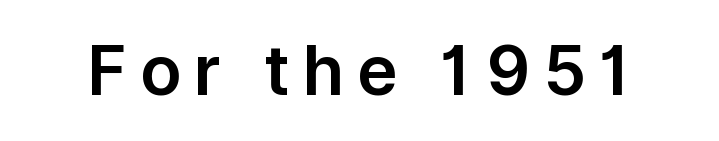
Note the varied advance widths — an 'i' is clearly narrower than an 'm'. Unlike a traditional serif, this face leaves its strokes unadorned. The letters stand straight up with perfectly vertical stems. The words here are not underlined.
